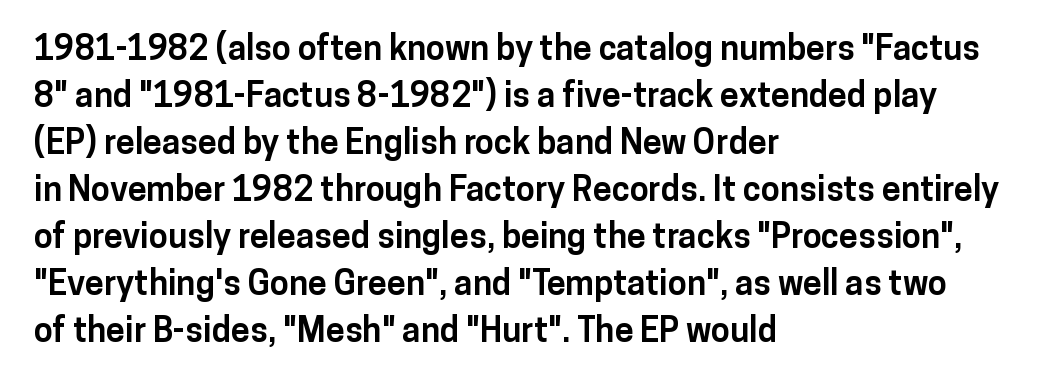
Q: Is the text bold? A: Yes.
Q: Is the text italic (slanted)? A: No, it is upright.
Q: Is the typeface a serif or a sans-serif typeface? A: Sans-serif.
Q: Is the text underlined? A: No.
Q: How is the paragraph aligned? A: Left-aligned.
Q: Is the spacing between letters normal or unusually wide? A: Normal.
Q: Is the spacing between lines tight, normal or loose? A: Normal.
Q: Width (condensed, normal, or wide)? A: Normal.
Q: Stroke contrast? A: Low.
Q: x-height? A: Medium.
Q: Monospaced? A: No.
